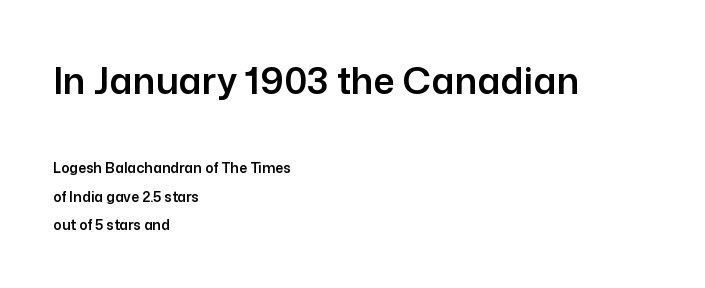
{"serif": "no", "italic": "no", "width": "normal", "stroke_contrast": "low", "x_height": "medium", "monospaced": "no", "underline": "no", "align": "left", "line_spacing": "loose", "line_spacing_ratio": 2.02, "letter_spacing": "normal", "letter_spacing_em": 0.0, "larger_block": "first", "size_ratio": 2.64, "glyph_px": 37}
